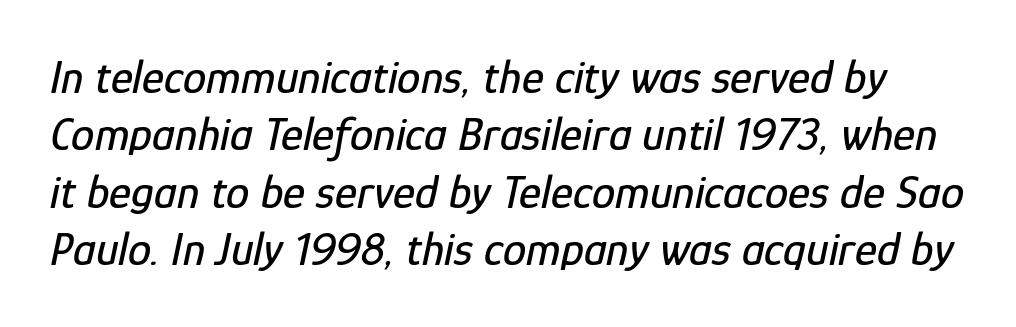
{"italic": "yes", "lean": "right", "slant_degrees": 12, "width": "condensed", "stroke_contrast": "low", "x_height": "medium", "monospaced": "no", "underline": "no", "line_spacing_ratio": 1.22, "letter_spacing": "normal", "letter_spacing_em": 0.0, "glyph_px": 47}
